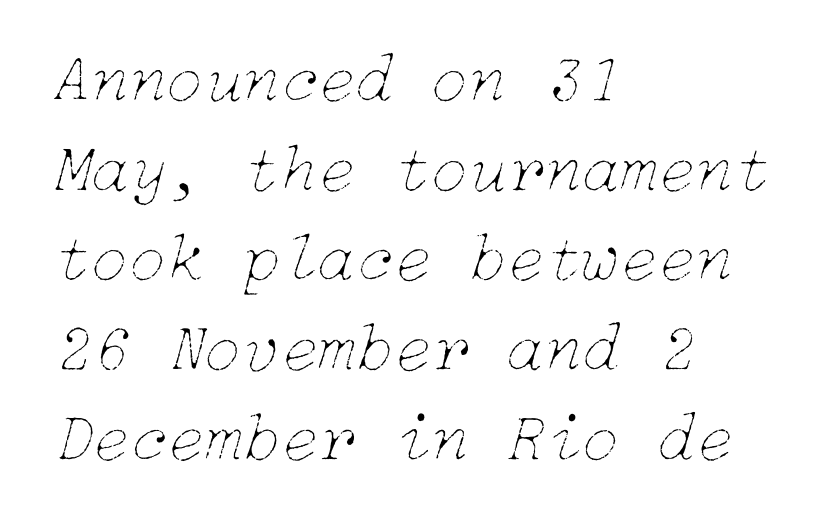
Q: Is the text bold? A: No.
Q: Is the text italic (slanted)? A: Yes, it leans right by about 15 degrees.
Q: Is the text underlined? A: No.
Q: How is the paragraph aligned? A: Left-aligned.
Q: Is the spacing between letters normal or unusually wide? A: Normal.
Q: Is the spacing between lines tight, normal or loose? A: Normal.
Q: Width (condensed, normal, or wide)? A: Normal.
Q: Stroke contrast? A: Low.
Q: x-height? A: Medium.
